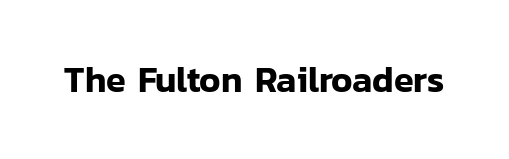
You could not count columns in this text — the font is proportionally spaced. This is roman type, the default non-slanted kind. Short note: letters normally spaced. Clear beneath every line of the passage. Font category for this specimen: sans-serif.
